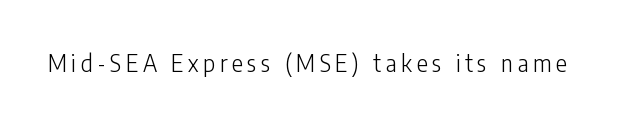
Q: Is the text bold? A: No.
Q: Is the text italic (slanted)? A: No, it is upright.
Q: Is the text underlined? A: No.
Q: Is the spacing between letters normal or unusually wide? A: Unusually wide.
